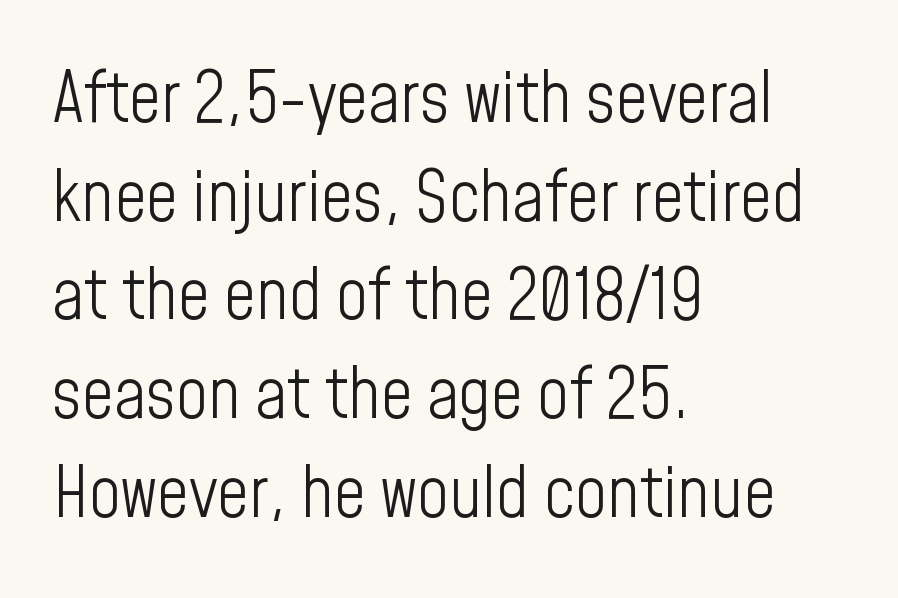
The image shows 70 px light, condensed sans-serif type, upright; set left-aligned, normal line spacing (1.41x), normal letter spacing, not underlined; low stroke contrast and a medium x-height.
